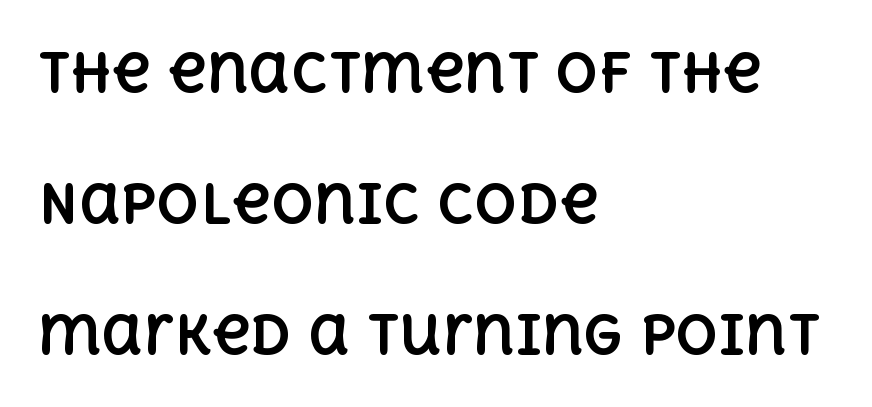
Q: Is the text bold? A: Yes.
Q: Is the text italic (slanted)? A: No, it is upright.
Q: Is the text underlined? A: No.
Q: How is the paragraph aligned? A: Left-aligned.
Q: Is the spacing between letters normal or unusually wide? A: Normal.
Q: Is the spacing between lines tight, normal or loose? A: Loose.
Q: Width (condensed, normal, or wide)? A: Normal.
Q: x-height? A: Large.
Q: Monospaced? A: No.
